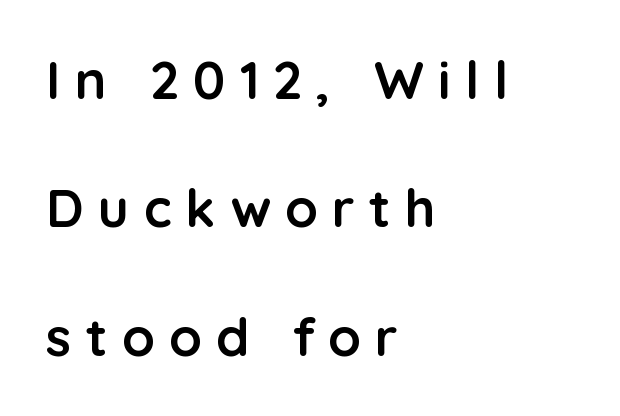
Q: Is the text bold? A: Yes.
Q: Is the text italic (slanted)? A: No, it is upright.
Q: Is the typeface a serif or a sans-serif typeface? A: Sans-serif.
Q: Is the text underlined? A: No.
Q: How is the paragraph aligned? A: Left-aligned.
Q: Is the spacing between letters normal or unusually wide? A: Unusually wide.
Q: Is the spacing between lines tight, normal or loose? A: Loose.
Q: Width (condensed, normal, or wide)? A: Normal.
Q: Stroke contrast? A: Low.
Q: x-height? A: Medium.
Q: Monospaced? A: No.
